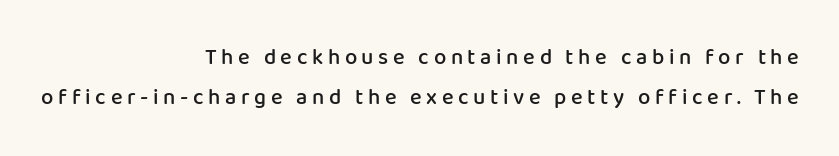
The image shows 22 px text type, upright; set right-aligned, line spacing 1.83x, unusually wide letter spacing (+0.21 em), not underlined.
